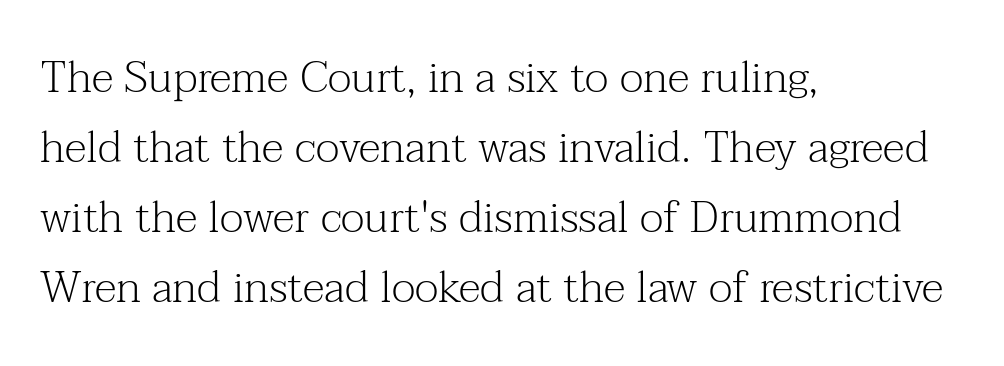
Visually the block forms a straight wall on the left and a jagged coastline on the right. Each letter keeps its own natural width here, so spacing adapts to shape. Students, observe: this is what conventionally led text looks like. Any mark beneath the type? The region is blank. Glyph-to-glyph distance matches everyday printed text. Classification — serif.
